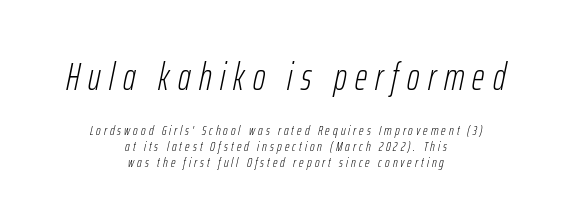
{"italic": "yes", "lean": "right", "slant_degrees": 12, "bold": "no", "weight": "light", "width": "condensed", "stroke_contrast": "low", "x_height": "medium", "monospaced": "no", "underline": "no", "align": "center", "line_spacing": "tight", "line_spacing_ratio": 1.13, "letter_spacing": "wide", "letter_spacing_em": 0.22, "larger_block": "first", "size_ratio": 2.71, "glyph_px": 38}
